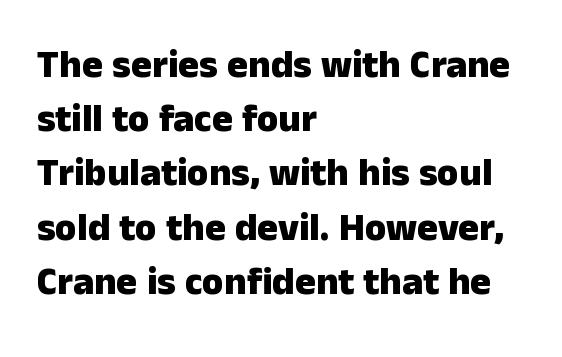
The image shows 39 px heavy sans-serif type, upright; set left-aligned, normal line spacing (1.39x), normal letter spacing, not underlined; low stroke contrast and a medium x-height.
